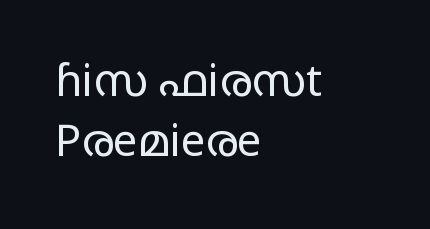
The letters stand straight up with perfectly vertical stems. Notice how descenders clear the ascenders below comfortably — that's standard leading. Is the type heavy? It reads as light-to-regular instead. The passage shown is typed in a proportional face where columns would drift. The passage shown is not underscored anywhere. The setting favours the left margin, as ordinary paragraphs usually do.
